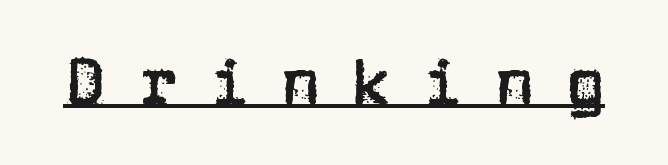
The image shows 64 px sans-serif type, upright; set unusually wide letter spacing (+0.5 em), underlined; low stroke contrast and a large x-height.
